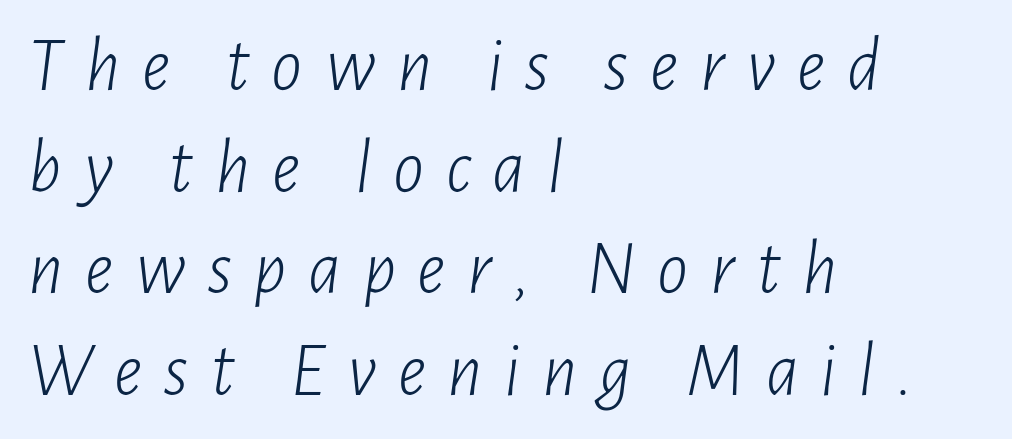
The image shows 77 px light, condensed type, italic (leaning right); set left-aligned, normal line spacing (1.32x), unusually wide letter spacing (+0.28 em), not underlined; low stroke contrast and a medium x-height.
